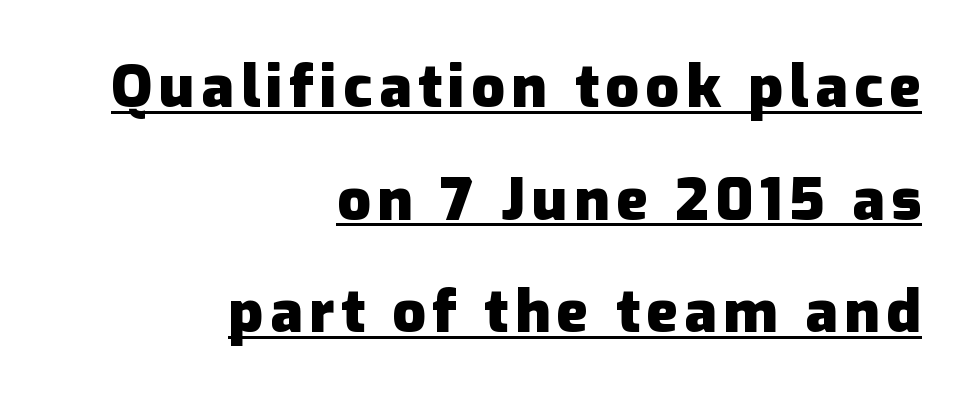
{"serif": "no", "italic": "no", "bold": "yes", "weight": "heavy", "width": "normal", "stroke_contrast": "low", "x_height": "medium", "monospaced": "no", "underline": "yes", "align": "right", "line_spacing": "loose", "line_spacing_ratio": 1.91, "glyph_px": 59}
